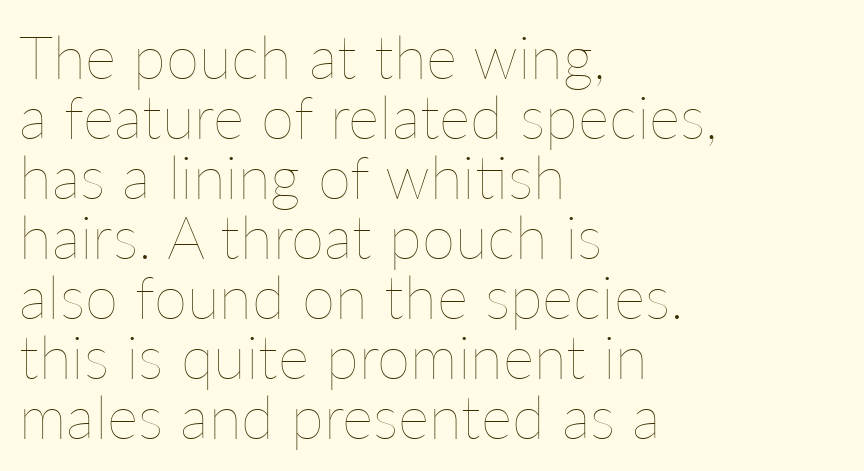
Q: Is the text bold? A: No.
Q: Is the text italic (slanted)? A: No, it is upright.
Q: Is the text underlined? A: No.
Q: How is the paragraph aligned? A: Left-aligned.
Q: Is the spacing between letters normal or unusually wide? A: Normal.
Q: Is the spacing between lines tight, normal or loose? A: Tight.
Q: Width (condensed, normal, or wide)? A: Normal.
Q: Stroke contrast? A: Low.
Q: x-height? A: Medium.
Q: Monospaced? A: No.
